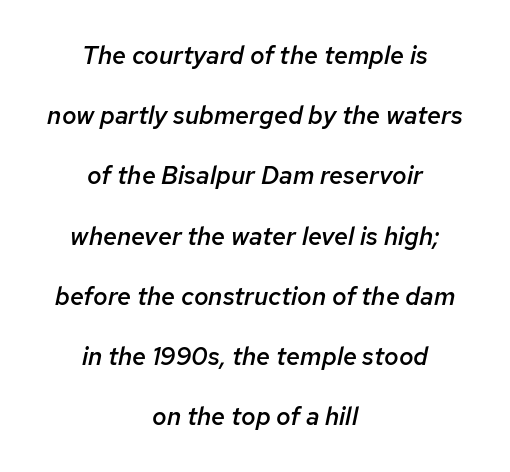
{"italic": "yes", "lean": "right", "slant_degrees": 12, "bold": "semi", "underline": "no", "align": "center", "line_spacing": "loose", "line_spacing_ratio": 2.41, "letter_spacing": "normal", "letter_spacing_em": 0.0, "glyph_px": 25}
